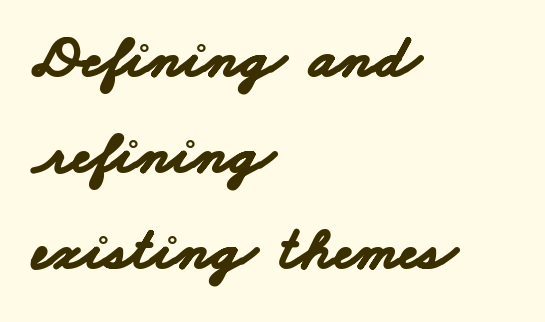
Note the varied advance widths — an 'i' is clearly narrower than an 'm'. The line-height multiplier appears to be the usual default. Look at the bottom of the vertical strokes: they stop flat, with no serifs. In terms of letterspacing, this is plain default setting. Its strokes are broad and dark, the hallmark of bold type.
